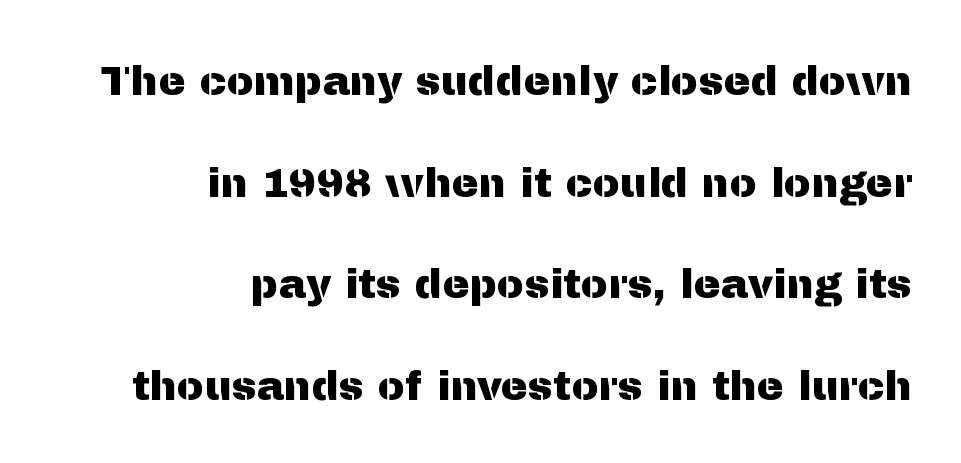
The image shows 41 px sans-serif type, upright; set right-aligned, loose line spacing (2.48x), normal letter spacing, not underlined; medium stroke contrast and a medium x-height.
